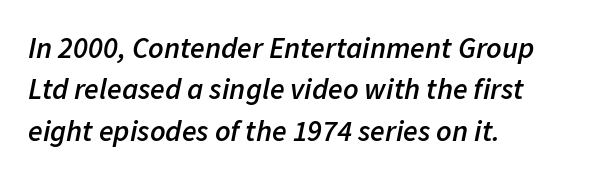
Q: Is the text bold? A: Semi-bold.
Q: Is the text italic (slanted)? A: Yes, it leans right by about 11 degrees.
Q: Is the text underlined? A: No.
Q: How is the paragraph aligned? A: Left-aligned.
Q: Is the spacing between letters normal or unusually wide? A: Normal.
Q: Is the spacing between lines tight, normal or loose? A: Normal.
Q: Width (condensed, normal, or wide)? A: Normal.
Q: Stroke contrast? A: Low.
Q: x-height? A: Medium.
Q: Monospaced? A: No.
